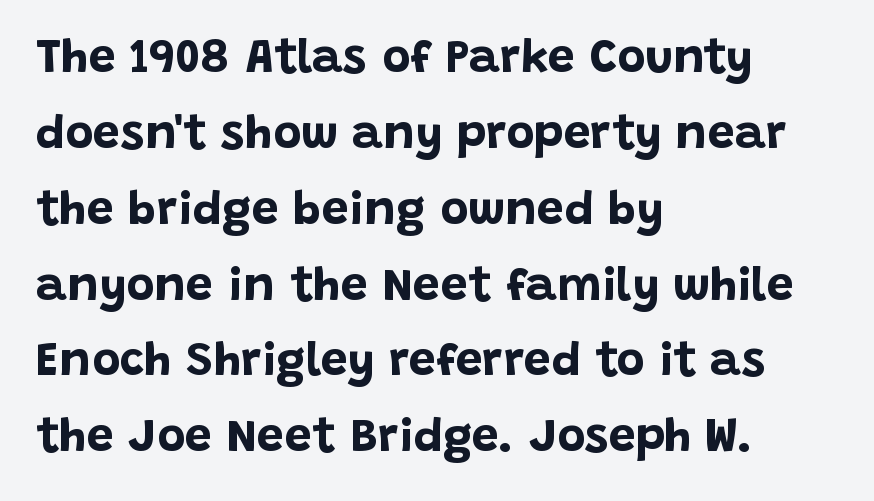
The rendering uses natural spacing where letterforms have individual widths. Line starts are locked; line ends wander. The type is set solid horizontally, with unmodified tracking. The glyphs have the mass of a bold cut. Decoration check: the copy has no underline.
